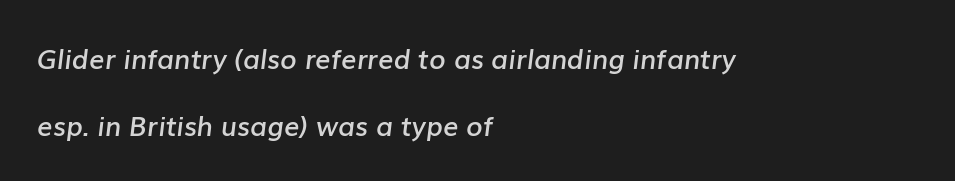
Q: Is the text bold? A: Semi-bold.
Q: Is the text italic (slanted)? A: Yes, it leans right by about 7 degrees.
Q: Is the text underlined? A: No.
Q: How is the paragraph aligned? A: Left-aligned.
Q: Is the spacing between letters normal or unusually wide? A: Normal.
Q: Is the spacing between lines tight, normal or loose? A: Loose.
